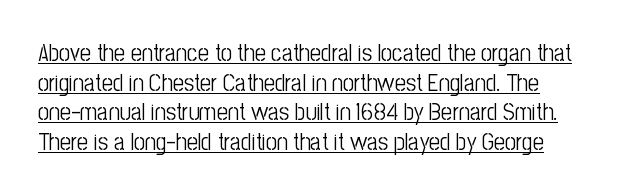
The image shows 24 px text type, upright; set line spacing 1.23x, normal letter spacing, underlined.
